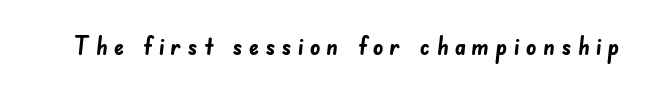
Q: Is the text bold? A: Yes.
Q: Is the text underlined? A: No.
Q: Is the spacing between letters normal or unusually wide? A: Unusually wide.
